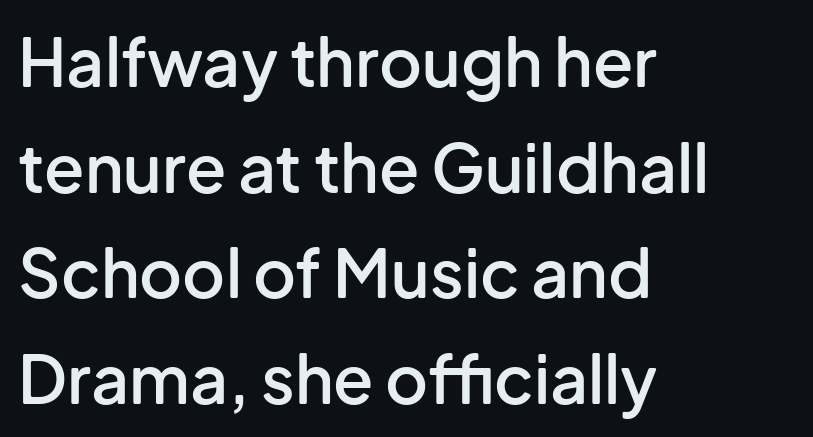
The image shows 66 px semibold sans-serif type, upright; set left-aligned, normal line spacing (1.6x), normal letter spacing, not underlined; low stroke contrast and a medium x-height.
